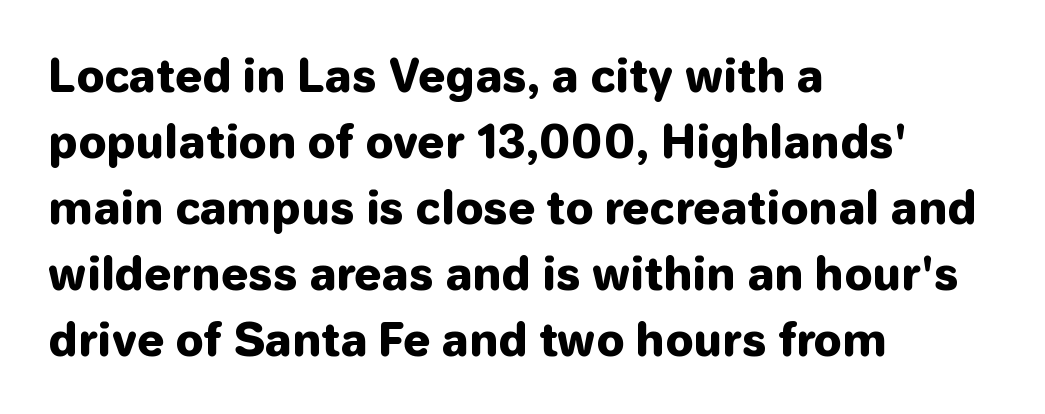
The image shows 44 px heavy sans-serif type, upright; set left-aligned, normal line spacing (1.5x), normal letter spacing, not underlined; low stroke contrast and a medium x-height.
